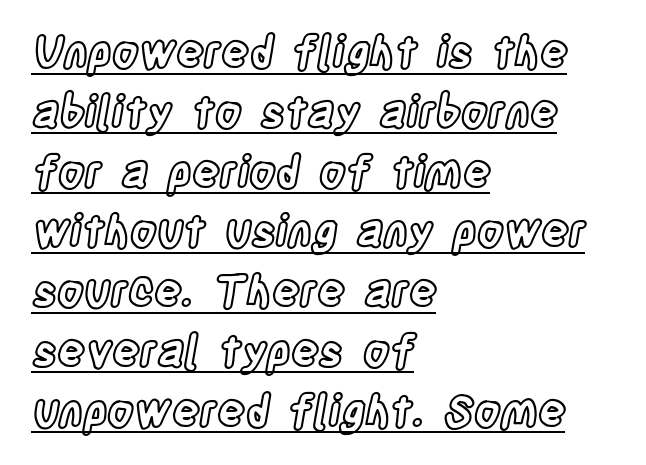
The image shows 43 px condensed type; set left-aligned, normal line spacing (1.39x), normal letter spacing, underlined; a large x-height.
